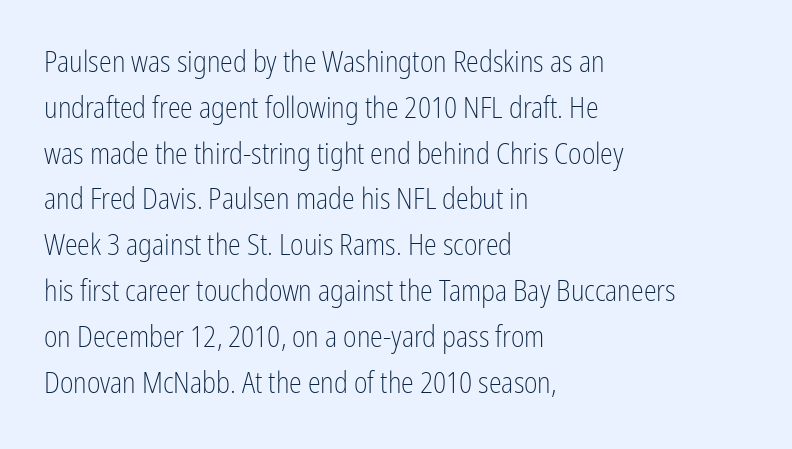
The line texture is even and compact thanks to regular tracking. The passage shown is typed in a proportional face where columns would drift. In CSS terms this would be text-align: left. Letters have the restrained weight of plain body copy at most. A bare baseline throughout the passage.
